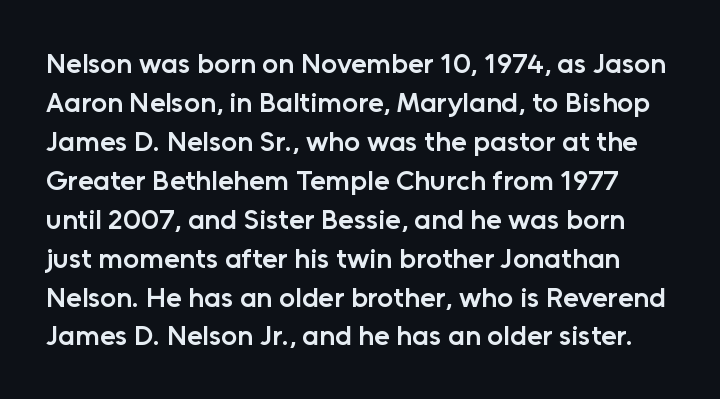
This block has exactly the height ordinary leading produces. Spacing between characters is what you'd get straight out of the box. Stems and bowls a touch heavier than normal — semibold. Rule under the text: the space is simply empty.
